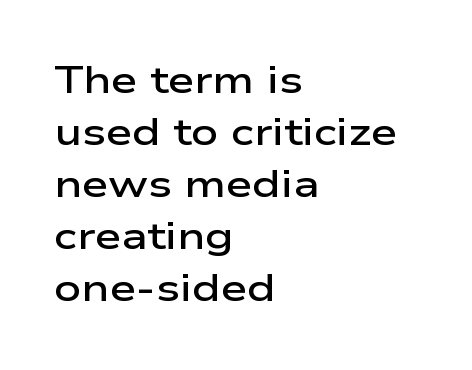
The image shows 38 px semibold, wide sans-serif type, upright; set left-aligned, normal line spacing (1.37x), normal letter spacing, not underlined; low stroke contrast and a medium x-height.
